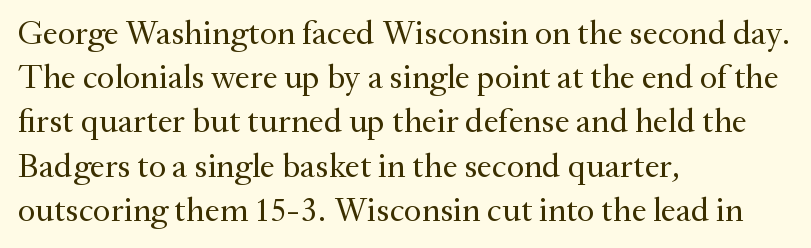
Q: Is the text bold? A: No.
Q: Is the text italic (slanted)? A: No, it is upright.
Q: Is the typeface a serif or a sans-serif typeface? A: Serif.
Q: Is the text underlined? A: No.
Q: How is the paragraph aligned? A: Left-aligned.
Q: Is the spacing between letters normal or unusually wide? A: Normal.
Q: Is the spacing between lines tight, normal or loose? A: Normal.
Q: Width (condensed, normal, or wide)? A: Normal.
Q: Stroke contrast? A: Medium.
Q: x-height? A: Small.
Q: Monospaced? A: No.
